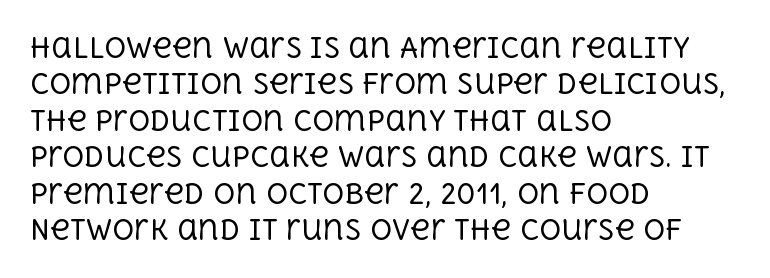
Q: Is the text bold? A: No.
Q: Is the text italic (slanted)? A: No, it is upright.
Q: Is the text underlined? A: No.
Q: How is the paragraph aligned? A: Left-aligned.
Q: Is the spacing between letters normal or unusually wide? A: Normal.
Q: Is the spacing between lines tight, normal or loose? A: Normal.
